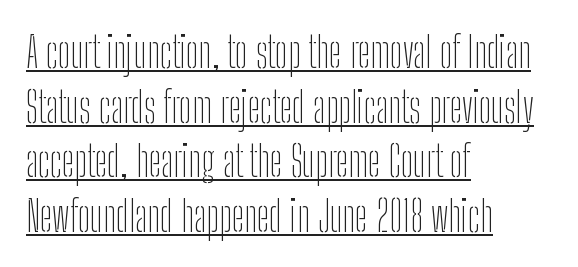
Leftover space on each line is placed entirely after the last word. Proportional: the letters do not fall into vertical columns. What decoration does the sample have? An underline. Vertical spacing — default. The axis of the letterforms is exactly vertical.
